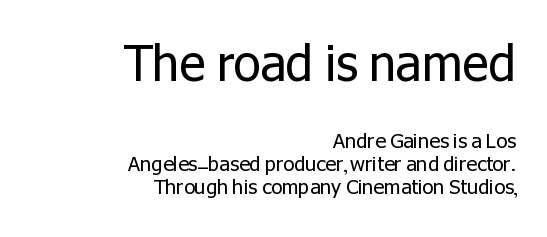
Q: Is the text bold? A: No.
Q: Is the text italic (slanted)? A: No, it is upright.
Q: Is the typeface a serif or a sans-serif typeface? A: Sans-serif.
Q: Is the text underlined? A: No.
Q: How is the paragraph aligned? A: Right-aligned.
Q: Is the spacing between letters normal or unusually wide? A: Normal.
Q: Which block of text is set in a larger size, the first (top) or the second (bottom)? A: The first (top) one.
Q: Width (condensed, normal, or wide)? A: Normal.
Q: Stroke contrast? A: Low.
Q: x-height? A: Medium.
Q: Monospaced? A: No.
